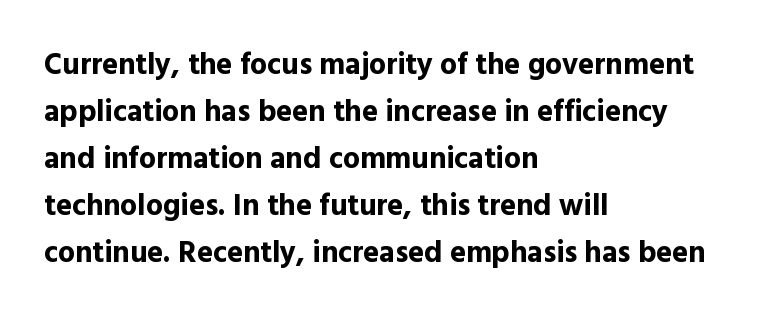
{"serif": "no", "italic": "no", "bold": "yes", "weight": "bold", "width": "normal", "x_height": "medium", "monospaced": "no", "underline": "no", "align": "left", "line_spacing": "normal", "line_spacing_ratio": 1.57, "letter_spacing": "normal", "letter_spacing_em": 0.0, "glyph_px": 30}
